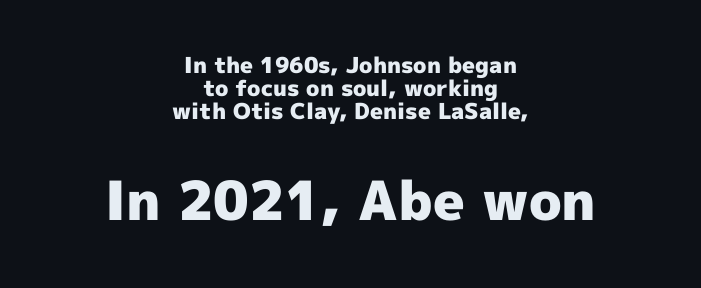
The image shows 54 px heavy sans-serif type, upright; set centered, tight line spacing (1.05x), normal letter spacing, not underlined; the second (bottom) block is 2.45x larger; a medium x-height.
